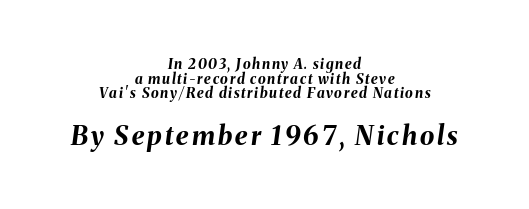
Layout note: lines centered. The face used here has a pronounced slope to its letters. How would I describe the line gaps? Narrow and economical. Visually, the bottom section dominates because its glyphs are scaled up.
